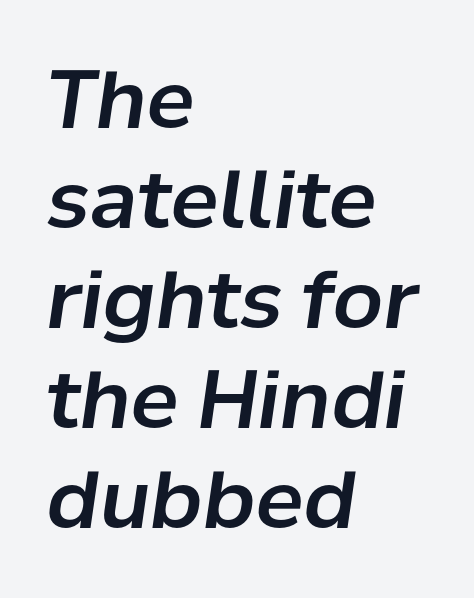
Q: Is the text italic (slanted)? A: Yes, it leans right by about 8 degrees.
Q: Is the text underlined? A: No.
Q: How is the paragraph aligned? A: Left-aligned.
Q: Is the spacing between letters normal or unusually wide? A: Normal.
Q: Is the spacing between lines tight, normal or loose? A: Normal.
Q: Width (condensed, normal, or wide)? A: Normal.
Q: Stroke contrast? A: Low.
Q: x-height? A: Medium.
Q: Monospaced? A: No.
